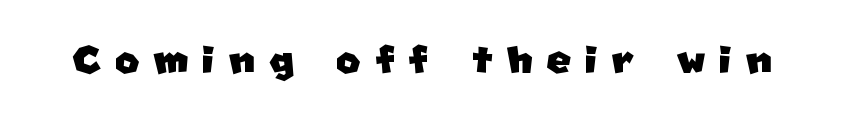
Q: Is the typeface a serif or a sans-serif typeface? A: Sans-serif.
Q: Is the text underlined? A: No.
Q: Is the spacing between letters normal or unusually wide? A: Unusually wide.
Q: Width (condensed, normal, or wide)? A: Normal.
Q: Stroke contrast? A: Low.
Q: x-height? A: Large.
Q: Monospaced? A: No.
